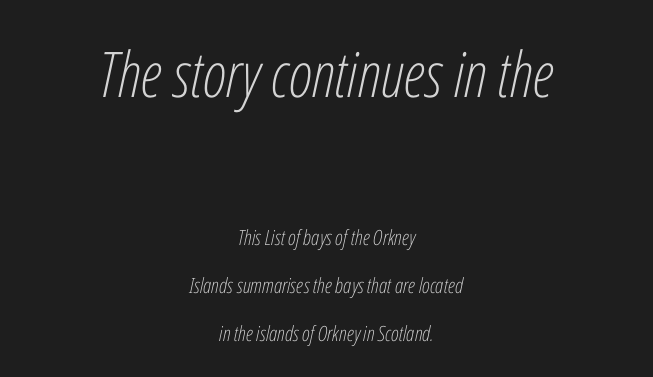
Q: Is the text bold? A: No.
Q: Is the text italic (slanted)? A: Yes, it leans right by about 12 degrees.
Q: Is the text underlined? A: No.
Q: How is the paragraph aligned? A: Centered.
Q: Is the spacing between letters normal or unusually wide? A: Normal.
Q: Is the spacing between lines tight, normal or loose? A: Loose.
Q: Which block of text is set in a larger size, the first (top) or the second (bottom)? A: The first (top) one.
Q: Width (condensed, normal, or wide)? A: Condensed.
Q: Stroke contrast? A: Low.
Q: x-height? A: Medium.
Q: Monospaced? A: No.
